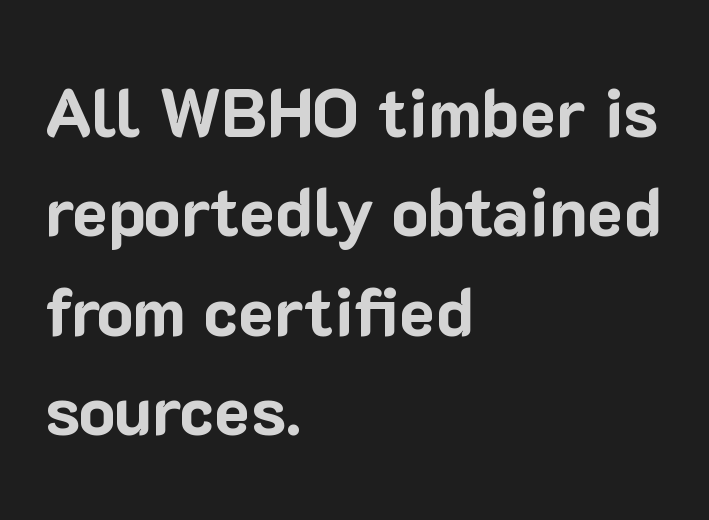
The image shows 68 px bold sans-serif type, upright; set left-aligned, normal line spacing (1.46x), normal letter spacing, not underlined; low stroke contrast and a medium x-height.
